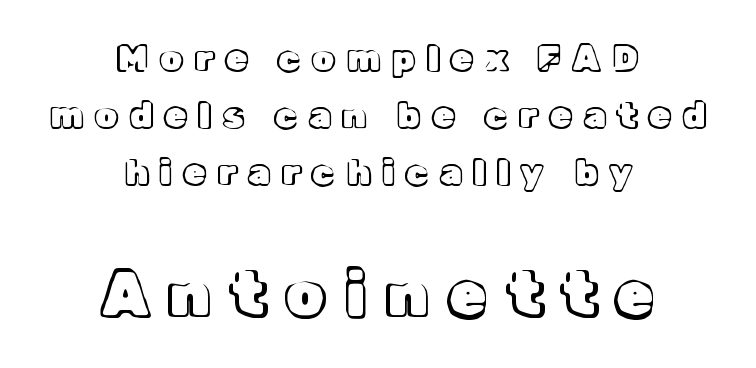
Q: Is the text italic (slanted)? A: No, it is upright.
Q: Is the text underlined? A: No.
Q: How is the paragraph aligned? A: Centered.
Q: Is the spacing between letters normal or unusually wide? A: Unusually wide.
Q: Is the spacing between lines tight, normal or loose? A: Normal.
Q: Which block of text is set in a larger size, the first (top) or the second (bottom)? A: The second (bottom) one.
Q: Width (condensed, normal, or wide)? A: Normal.
Q: x-height? A: Medium.
Q: Monospaced? A: No.
